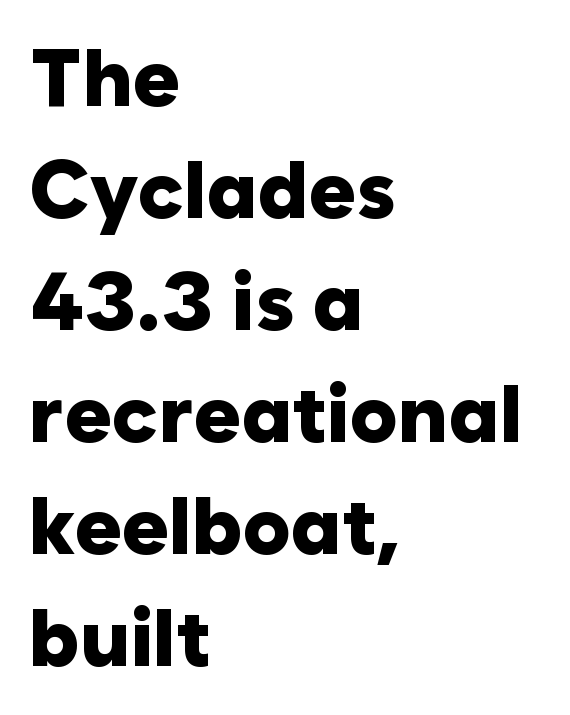
The image shows 80 px heavy sans-serif type, upright; set left-aligned, normal line spacing (1.4x), normal letter spacing, not underlined; low stroke contrast and a medium x-height.
